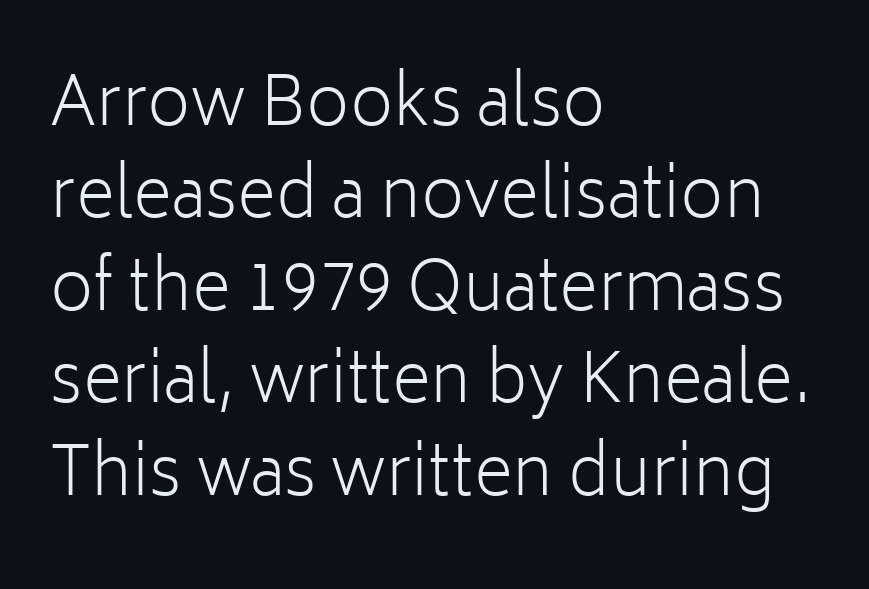
Q: Is the text bold? A: No.
Q: Is the text italic (slanted)? A: No, it is upright.
Q: Is the typeface a serif or a sans-serif typeface? A: Sans-serif.
Q: Is the text underlined? A: No.
Q: How is the paragraph aligned? A: Left-aligned.
Q: Is the spacing between letters normal or unusually wide? A: Normal.
Q: Is the spacing between lines tight, normal or loose? A: Normal.
Q: Width (condensed, normal, or wide)? A: Normal.
Q: Stroke contrast? A: Low.
Q: x-height? A: Medium.
Q: Monospaced? A: No.
